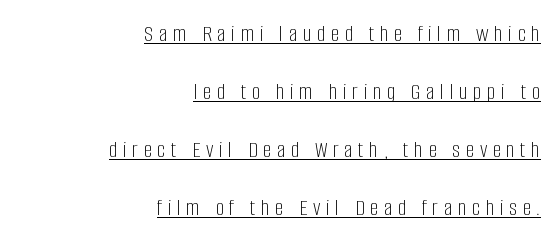
A typesetter would mark this as roman, not italic. Inter-character spacing is expanded well beyond the font's built-in metrics. In CSS terms this would be text-align: right. The typesetting does not lean heavy: it is not bold. This block would shrink considerably if given ordinary leading; it's expanded now.
